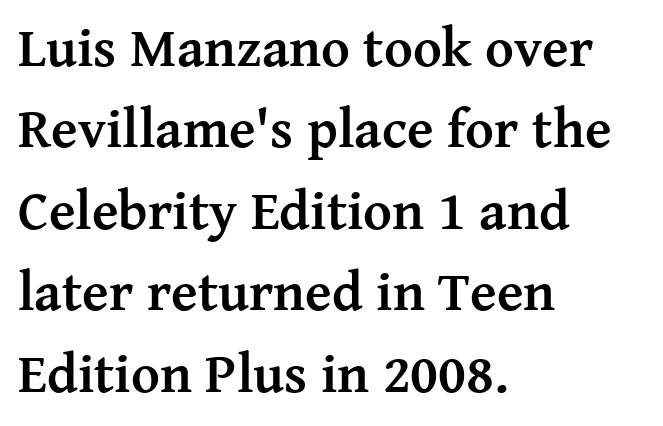
Q: Is the text bold? A: Yes.
Q: Is the text italic (slanted)? A: No, it is upright.
Q: Is the typeface a serif or a sans-serif typeface? A: Serif.
Q: Is the text underlined? A: No.
Q: How is the paragraph aligned? A: Left-aligned.
Q: Is the spacing between letters normal or unusually wide? A: Normal.
Q: Is the spacing between lines tight, normal or loose? A: Normal.
Q: Width (condensed, normal, or wide)? A: Normal.
Q: Stroke contrast? A: Medium.
Q: x-height? A: Medium.
Q: Monospaced? A: No.
